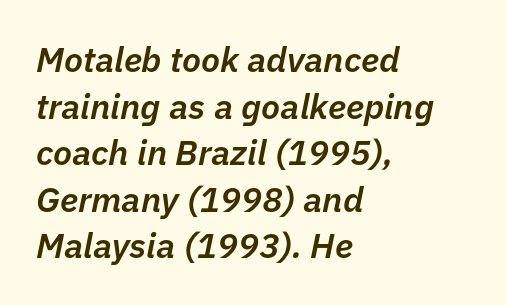
{"italic": "yes", "lean": "right", "slant_degrees": 11, "bold": "semi", "weight": "semibold", "width": "normal", "stroke_contrast": "low", "x_height": "medium", "monospaced": "no", "underline": "no", "align": "left", "line_spacing": "normal", "line_spacing_ratio": 1.33, "letter_spacing": "normal", "letter_spacing_em": 0.0, "glyph_px": 35}
